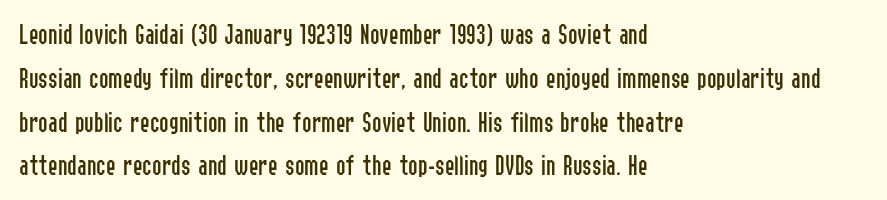
Proportional: the letters do not fall into vertical columns. Posture: upright roman. If you drew a ruler down the left edge, every line would touch it. The passage shown is not bold in any degree.
